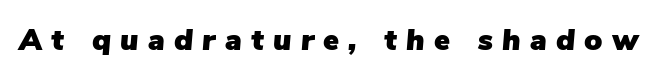
Q: Is the text italic (slanted)? A: Yes, it leans right by about 5 degrees.
Q: Is the text underlined? A: No.
Q: Is the spacing between letters normal or unusually wide? A: Unusually wide.
Q: Width (condensed, normal, or wide)? A: Normal.
Q: Stroke contrast? A: Low.
Q: x-height? A: Medium.
Q: Monospaced? A: No.
